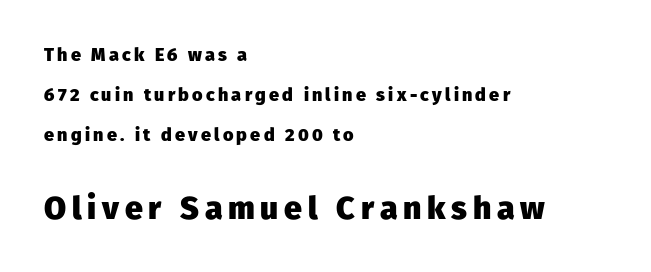
{"serif": "no", "italic": "no", "bold": "yes", "weight": "heavy", "width": "normal", "stroke_contrast": "low", "x_height": "medium", "monospaced": "no", "underline": "no", "align": "left", "line_spacing": "loose", "line_spacing_ratio": 2.21, "larger_block": "second", "size_ratio": 1.78, "glyph_px": 32}
